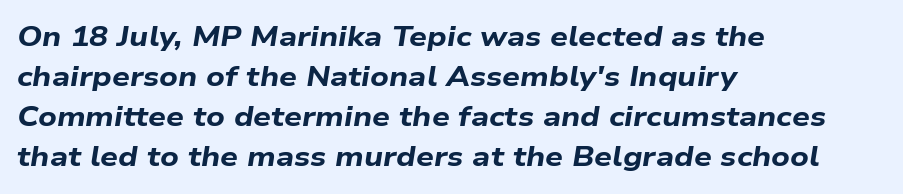
The image shows 28 px bold, wide type, italic (leaning right); set left-aligned, normal line spacing (1.43x), normal letter spacing, not underlined; low stroke contrast and a medium x-height.
